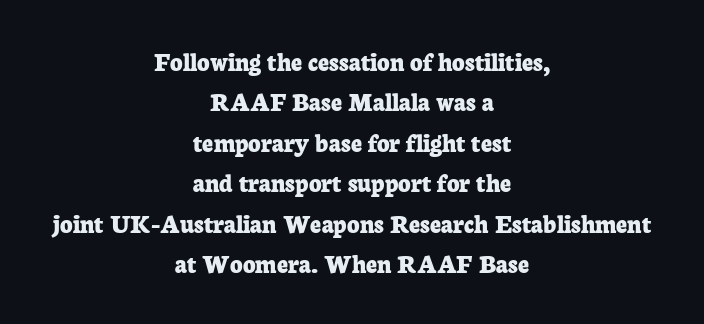
The image shows 27 px bold type, upright; set centered, normal line spacing (1.5x), normal letter spacing, not underlined.
